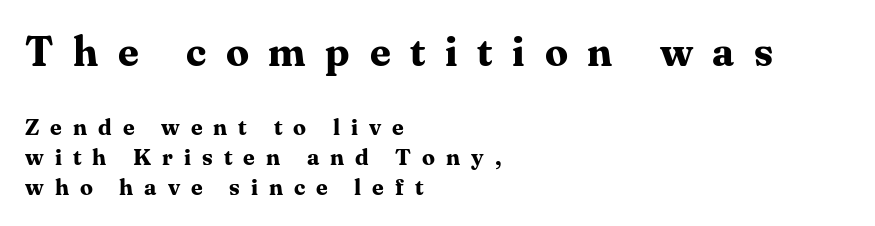
Q: Is the text bold? A: Yes.
Q: Is the text italic (slanted)? A: No, it is upright.
Q: Is the typeface a serif or a sans-serif typeface? A: Serif.
Q: Is the text underlined? A: No.
Q: How is the paragraph aligned? A: Left-aligned.
Q: Is the spacing between letters normal or unusually wide? A: Unusually wide.
Q: Is the spacing between lines tight, normal or loose? A: Normal.
Q: Which block of text is set in a larger size, the first (top) or the second (bottom)? A: The first (top) one.
Q: Width (condensed, normal, or wide)? A: Normal.
Q: Stroke contrast? A: Medium.
Q: x-height? A: Medium.
Q: Monospaced? A: No.
